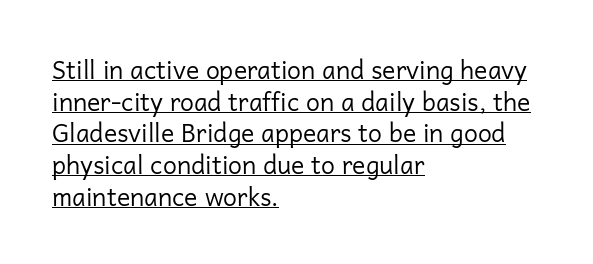
The image shows 25 px text type, upright; set left-aligned, normal line spacing (1.27x), normal letter spacing, underlined.
